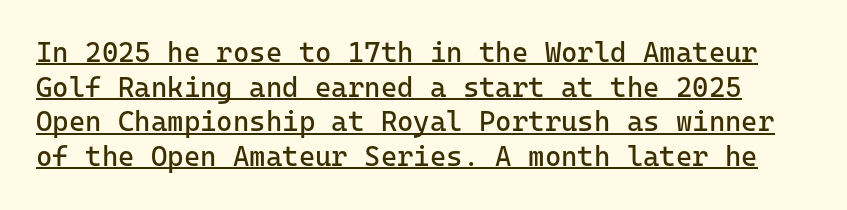
This is underlined copy, the kind a proofreader might mark for attention. The face used here is rendered with its standard letterfit. The letterforms sit at book weight or below. The text was rendered using a sans face with plain stroke endings. Posture: vertical.
